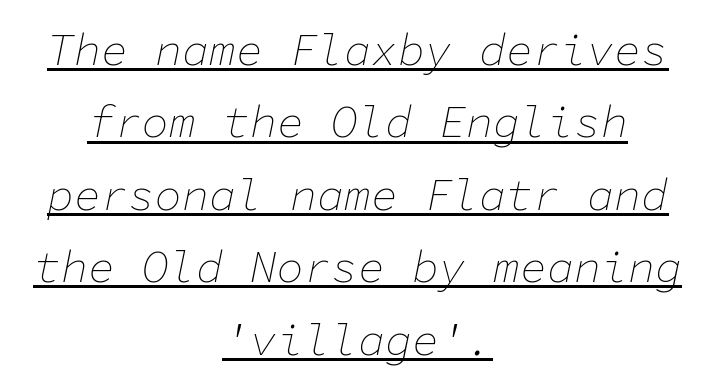
Q: Is the text bold? A: No.
Q: Is the text italic (slanted)? A: Yes, it leans right by about 11 degrees.
Q: Is the text underlined? A: Yes.
Q: How is the paragraph aligned? A: Centered.
Q: Is the spacing between letters normal or unusually wide? A: Normal.
Q: Is the spacing between lines tight, normal or loose? A: Normal.
Q: Width (condensed, normal, or wide)? A: Normal.
Q: Stroke contrast? A: Low.
Q: x-height? A: Medium.
Q: Monospaced? A: Yes.
